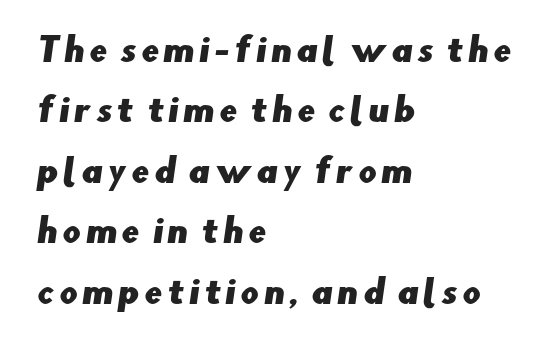
The image shows 32 px sans-serif type; set left-aligned, line spacing 1.89x, not underlined; low stroke contrast and a small x-height.
